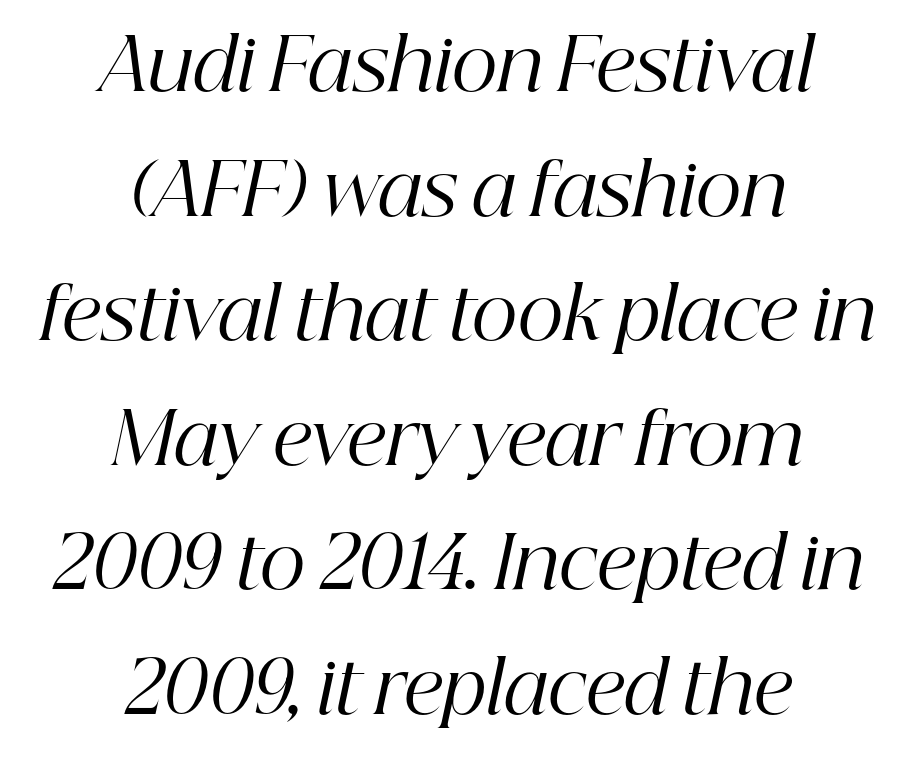
Q: Is the text bold? A: No.
Q: Is the text italic (slanted)? A: Yes, it leans right by about 12 degrees.
Q: Is the typeface a serif or a sans-serif typeface? A: Serif.
Q: Is the text underlined? A: No.
Q: How is the paragraph aligned? A: Centered.
Q: Is the spacing between letters normal or unusually wide? A: Normal.
Q: Width (condensed, normal, or wide)? A: Normal.
Q: Stroke contrast? A: High.
Q: x-height? A: Medium.
Q: Monospaced? A: No.
